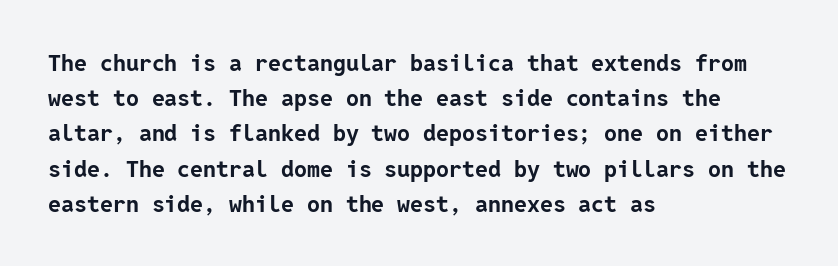
{"italic": "no", "bold": "yes", "underline": "no", "align": "left", "line_spacing": "normal", "line_spacing_ratio": 1.53, "letter_spacing": "normal", "letter_spacing_em": 0.0, "glyph_px": 23}
